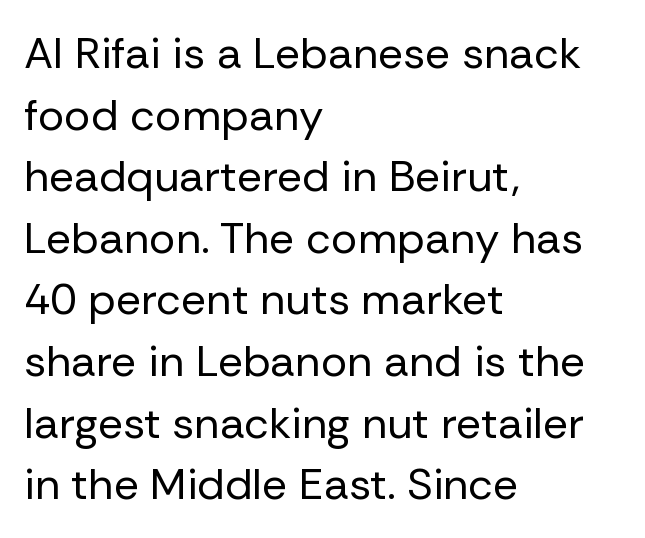
The image shows 44 px regular-weight sans-serif type, upright; set left-aligned, normal line spacing (1.4x), normal letter spacing, not underlined; low stroke contrast and a medium x-height.
